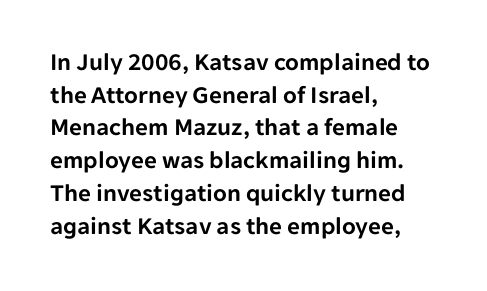
The tracking reads as untouched default to a designer's eye. Has an underline been added? It has not. Where is the straight margin? On the left. A typesetter would call this leading conventional body-copy spacing.
